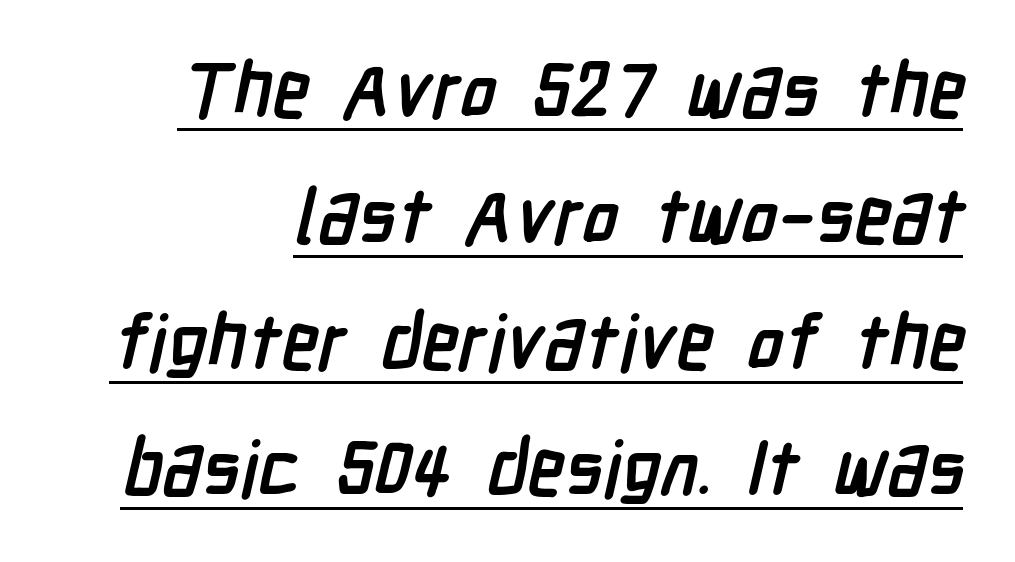
The image shows 76 px semibold, condensed sans-serif type; set right-aligned, normal line spacing (1.66x), normal letter spacing, underlined; low stroke contrast and a medium x-height.
